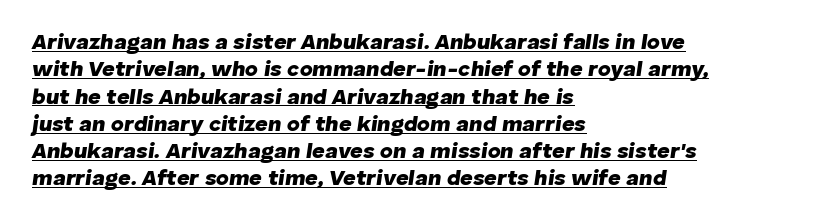
Q: Is the text bold? A: Yes.
Q: Is the text italic (slanted)? A: Yes, it leans right by about 8 degrees.
Q: Is the text underlined? A: Yes.
Q: How is the paragraph aligned? A: Left-aligned.
Q: Is the spacing between letters normal or unusually wide? A: Normal.
